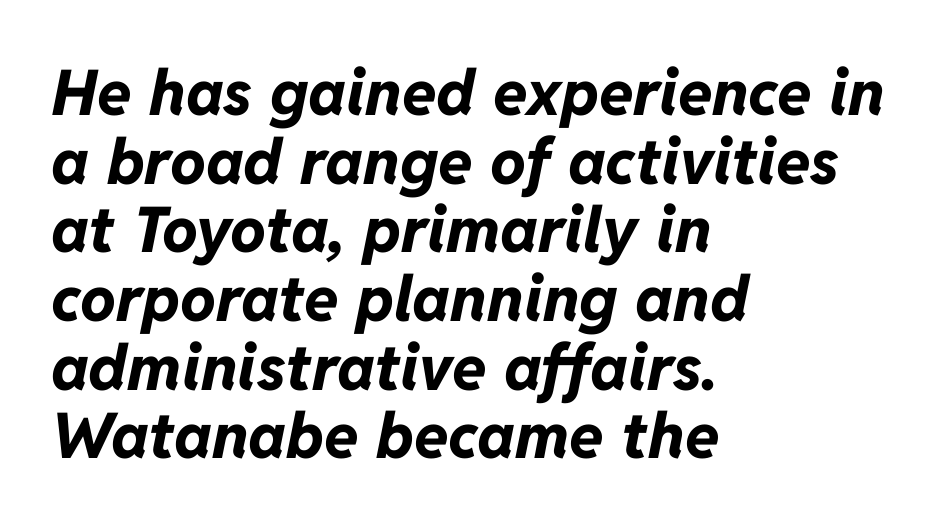
The image shows 63 px bold type, italic (leaning right); set left-aligned, tight line spacing (1.09x), normal letter spacing, not underlined; low stroke contrast and a medium x-height.
